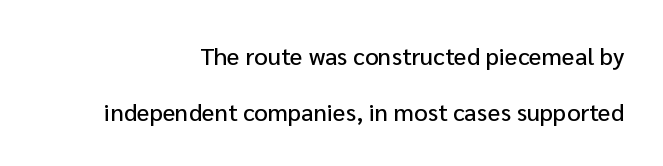
The image shows 24 px text type, upright; set right-aligned, loose line spacing (2.33x), normal letter spacing, not underlined.
